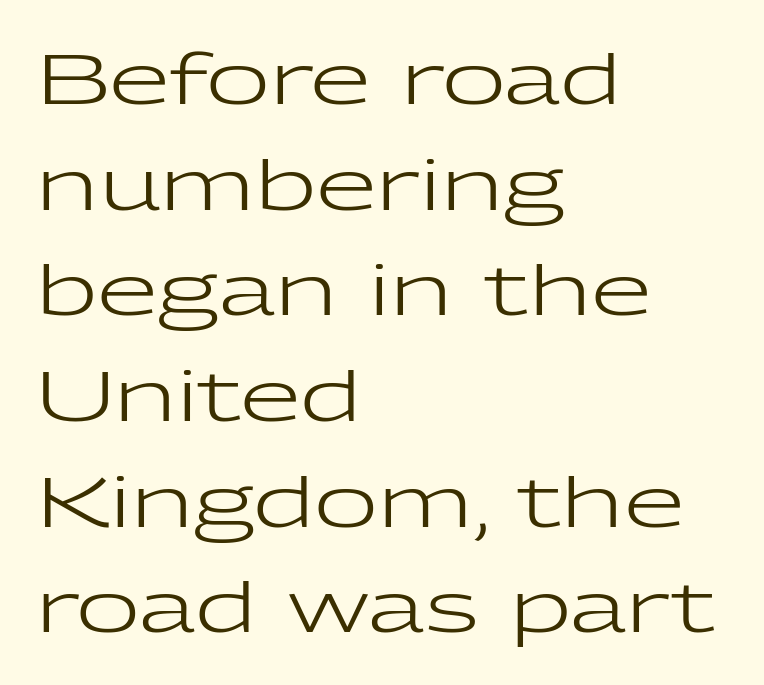
Q: Is the text bold? A: No.
Q: Is the text italic (slanted)? A: No, it is upright.
Q: Is the typeface a serif or a sans-serif typeface? A: Sans-serif.
Q: Is the text underlined? A: No.
Q: How is the paragraph aligned? A: Left-aligned.
Q: Is the spacing between letters normal or unusually wide? A: Normal.
Q: Is the spacing between lines tight, normal or loose? A: Normal.
Q: Width (condensed, normal, or wide)? A: Wide.
Q: Stroke contrast? A: Low.
Q: x-height? A: Medium.
Q: Monospaced? A: No.
